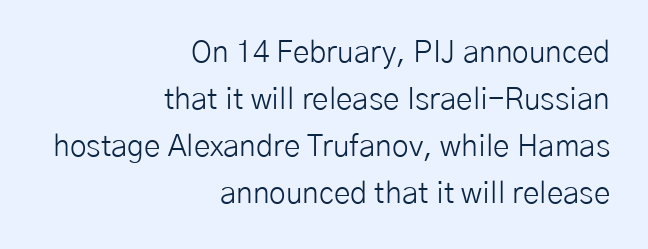
{"serif": "no", "italic": "no", "bold": "no", "weight": "light", "width": "normal", "stroke_contrast": "low", "x_height": "medium", "monospaced": "no", "underline": "no", "align": "right", "line_spacing": "normal", "line_spacing_ratio": 1.57, "letter_spacing": "normal", "letter_spacing_em": 0.0, "glyph_px": 30}
